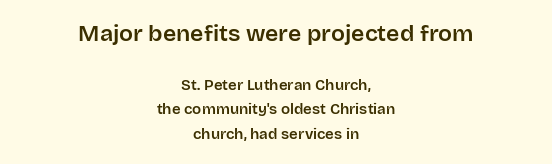
The axis of the letterforms is exactly vertical. Leftover space on each line is divided equally before and after the words. Here the glyphs are tracked normally, forming tight word shapes. A bare baseline throughout the passage.
